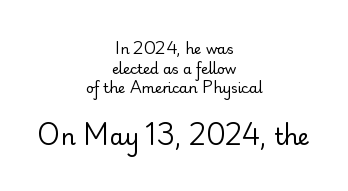
{"italic": "no", "bold": "no", "underline": "no", "align": "center", "line_spacing": "normal", "line_spacing_ratio": 1.41, "letter_spacing": "normal", "letter_spacing_em": 0.0, "larger_block": "second", "size_ratio": 1.64, "glyph_px": 23}
